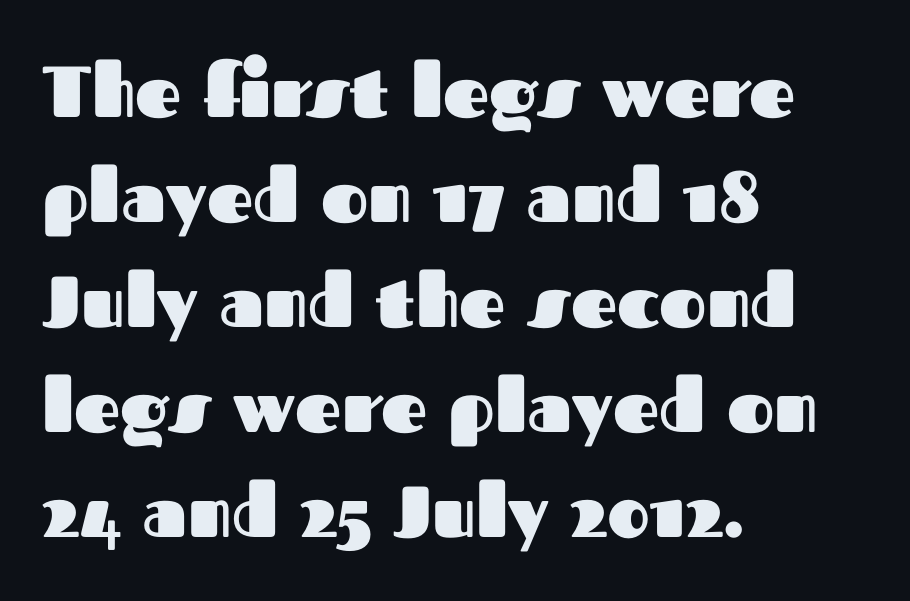
The image shows 72 px heavy sans-serif type, upright; set left-aligned, normal line spacing (1.46x), normal letter spacing, not underlined; medium stroke contrast and a medium x-height.
